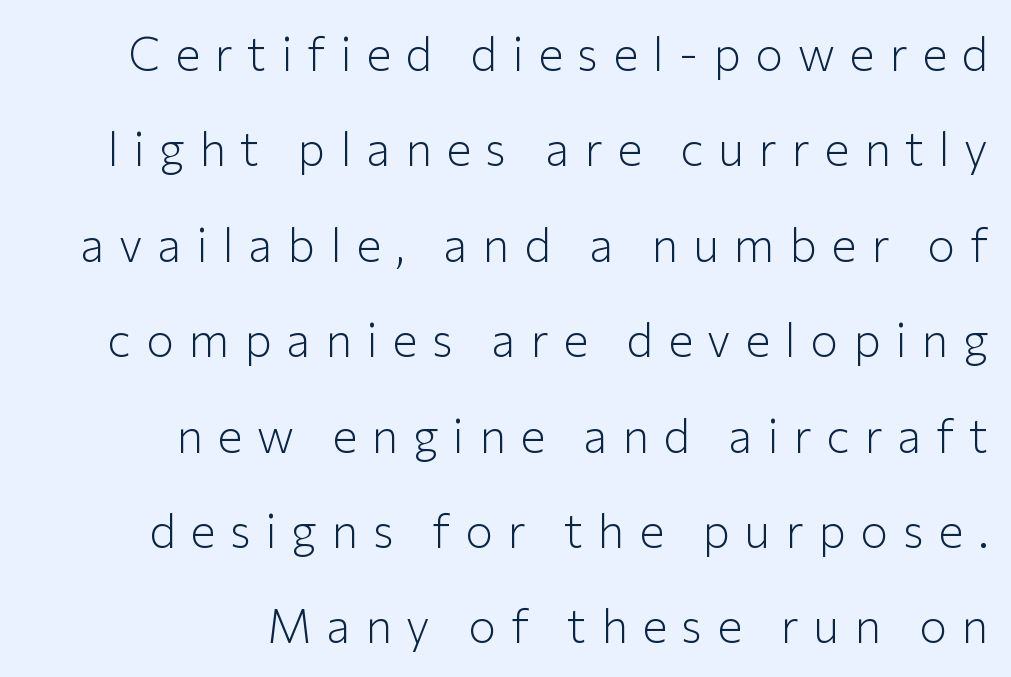
Q: Is the text bold? A: No.
Q: Is the text italic (slanted)? A: No, it is upright.
Q: Is the typeface a serif or a sans-serif typeface? A: Sans-serif.
Q: Is the text underlined? A: No.
Q: How is the paragraph aligned? A: Right-aligned.
Q: Is the spacing between letters normal or unusually wide? A: Unusually wide.
Q: Is the spacing between lines tight, normal or loose? A: Loose.
Q: Width (condensed, normal, or wide)? A: Normal.
Q: Stroke contrast? A: Low.
Q: x-height? A: Medium.
Q: Monospaced? A: No.
